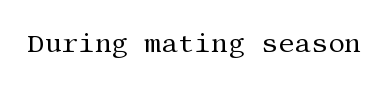
A roman cut, with each character standing at attention. Decoration check: the copy has no underline. The gaps between neighbouring characters are ordinary and unremarkable. Bold? No — there's no thickening of the strokes.
